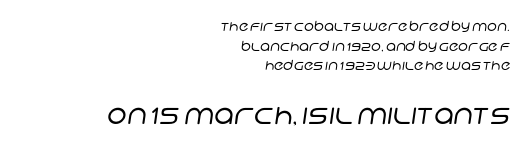
{"serif": "no", "bold": "no", "weight": "regular", "width": "normal", "stroke_contrast": "low", "x_height": "large", "monospaced": "no", "underline": "no", "align": "right", "line_spacing": "normal", "line_spacing_ratio": 1.41, "letter_spacing": "normal", "letter_spacing_em": 0.0, "larger_block": "second", "size_ratio": 2.0, "glyph_px": 28}
